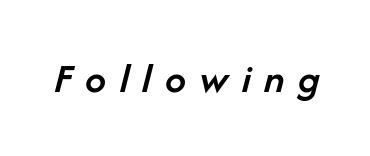
The image shows 42 px semibold type, italic (leaning right); set unusually wide letter spacing (+0.32 em), not underlined; low stroke contrast and a medium x-height.
